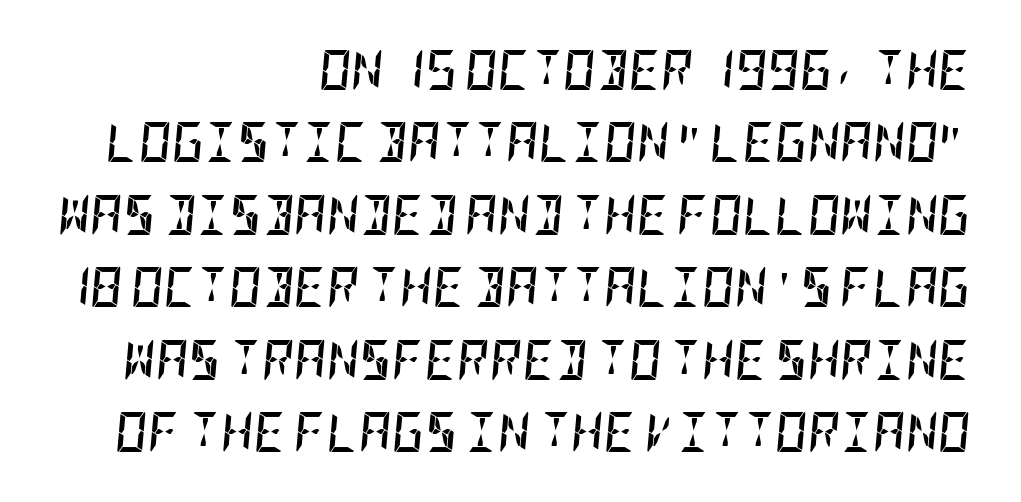
Q: Is the text bold? A: Yes.
Q: Is the text italic (slanted)? A: Yes, it leans right by about 5 degrees.
Q: Is the text underlined? A: No.
Q: How is the paragraph aligned? A: Right-aligned.
Q: Is the spacing between letters normal or unusually wide? A: Normal.
Q: Width (condensed, normal, or wide)? A: Condensed.
Q: Stroke contrast? A: Low.
Q: x-height? A: Large.
